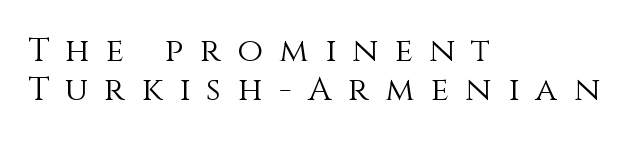
The image shows 33 px light type, upright; set left-aligned, line spacing 1.19x, unusually wide letter spacing (+0.5 em), not underlined; medium stroke contrast and a large x-height.
